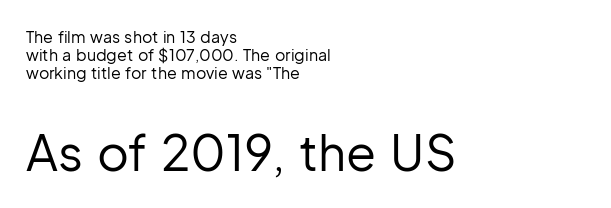
Vertical stems look standard width or narrower in stroke. Underlining? Definitely not there. The typography opts for an upright posture over an oblique one. Does the leading feel generous? Not at all — it's pinched. Is the lower block the larger one? Yes — the lower block carries the bigger type.
